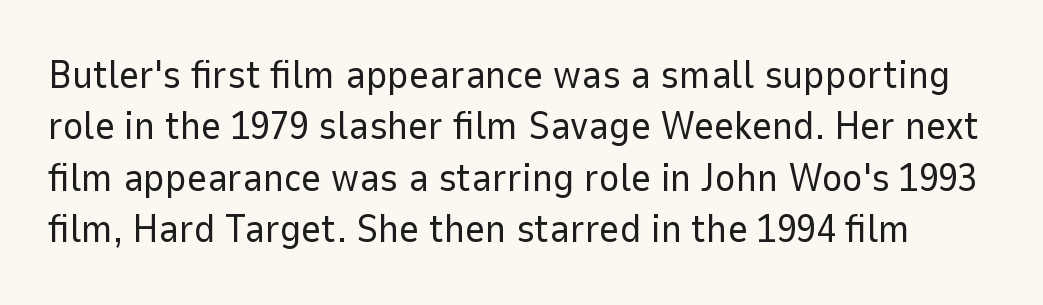
The face used here is a sans, in the tradition of grotesques and geometrics. The area under the type is left untouched. A normal amount of white space separates one row of letters from the next. Glyph-to-glyph distance matches everyday printed text. This is the regular roman posture of the typeface. Note the varied advance widths — an 'i' is clearly narrower than an 'm'.
